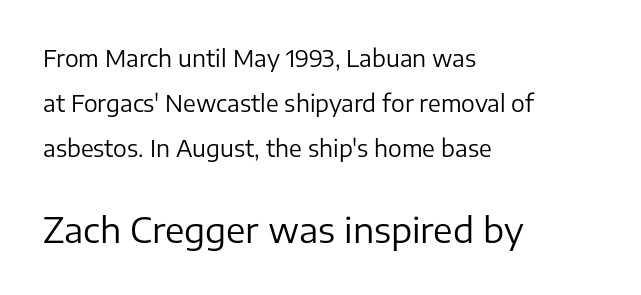
The image shows 35 px regular-weight sans-serif type, upright; set left-aligned, loose line spacing (1.96x), normal letter spacing, not underlined; the second (bottom) block is 1.52x larger; low stroke contrast and a medium x-height.
